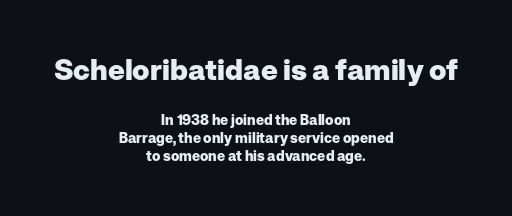
{"serif": "no", "italic": "no", "bold": "yes", "weight": "heavy", "width": "normal", "stroke_contrast": "low", "x_height": "medium", "monospaced": "no", "underline": "no", "align": "center", "line_spacing": "normal", "line_spacing_ratio": 1.27, "letter_spacing": "normal", "letter_spacing_em": 0.0, "larger_block": "first", "size_ratio": 2.07, "glyph_px": 29}
